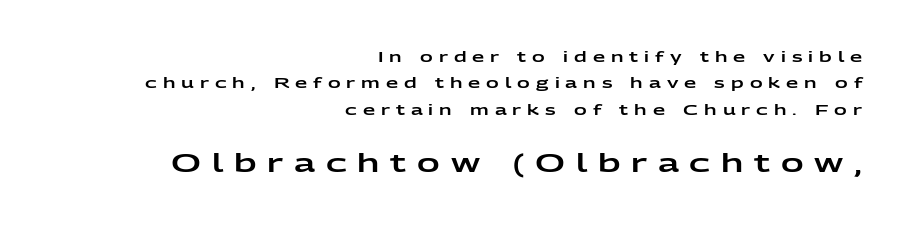
{"italic": "no", "underline": "no", "align": "right", "line_spacing_ratio": 1.89, "letter_spacing": "wide", "letter_spacing_em": 0.43, "larger_block": "second", "size_ratio": 1.79, "glyph_px": 25}
